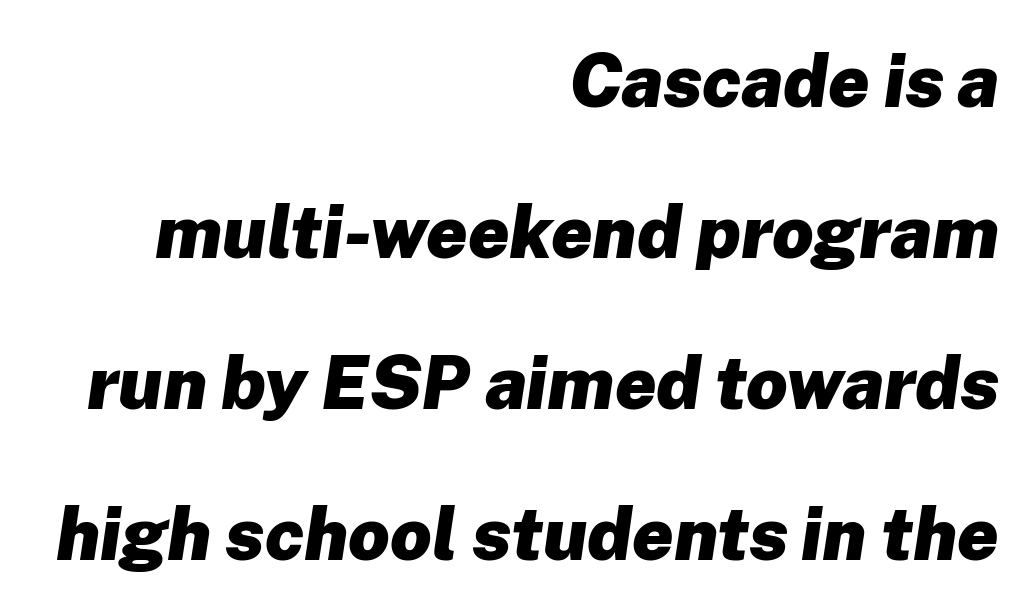
Leftover space on each line is placed entirely before the opening word. Is the letter spacing exaggerated? No — it looks like the ordinary default. The space between consecutive lines is lavish. Weight check: bold — yes, fully. These lines are rendered in a variable-pitch font.
